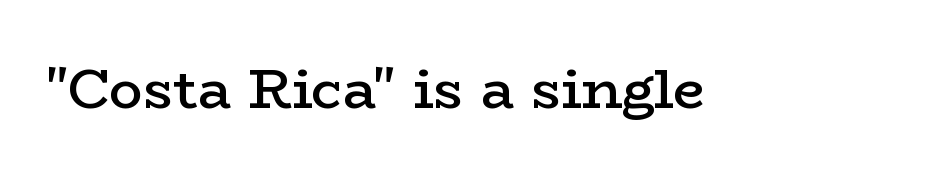
The image shows 56 px semibold, wide serif type, upright; set normal letter spacing, not underlined; low stroke contrast and a medium x-height.
